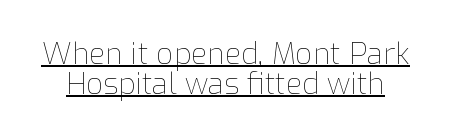
The image shows 30 px thin type, upright; set tight line spacing (0.99x), normal letter spacing, underlined; low stroke contrast and a medium x-height.
